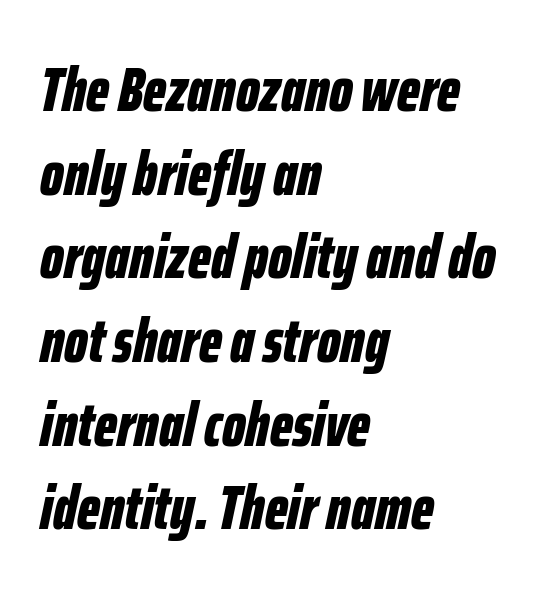
Q: Is the text bold? A: Yes.
Q: Is the text italic (slanted)? A: Yes, it leans right by about 12 degrees.
Q: Is the text underlined? A: No.
Q: How is the paragraph aligned? A: Left-aligned.
Q: Is the spacing between letters normal or unusually wide? A: Normal.
Q: Is the spacing between lines tight, normal or loose? A: Normal.
Q: Width (condensed, normal, or wide)? A: Condensed.
Q: Stroke contrast? A: Low.
Q: x-height? A: Medium.
Q: Monospaced? A: No.
